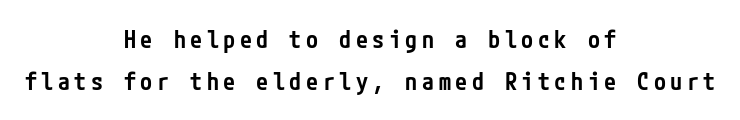
The image shows 24 px text type, upright; set centered, line spacing 1.73x, not underlined.
